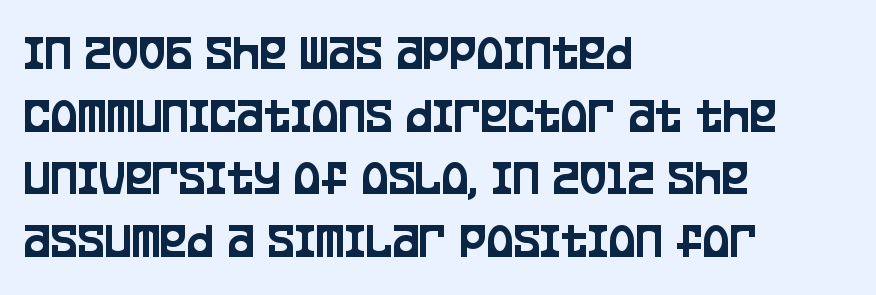
{"serif": "no", "italic": "no", "width": "condensed", "stroke_contrast": "low", "x_height": "large", "monospaced": "no", "underline": "no", "align": "left", "line_spacing_ratio": 1.23, "letter_spacing": "normal", "letter_spacing_em": 0.0, "glyph_px": 51}
